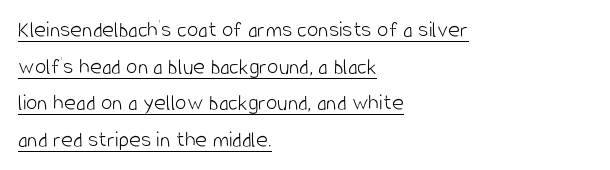
Regarding leading, the lines here are spaced in the standard way. Observe the ordinary spacing: letters are neighbours, not strangers. Weight: regular or lighter. The specimen includes a rule beneath the text block's lines. These lines were composed using upright roman letters.
